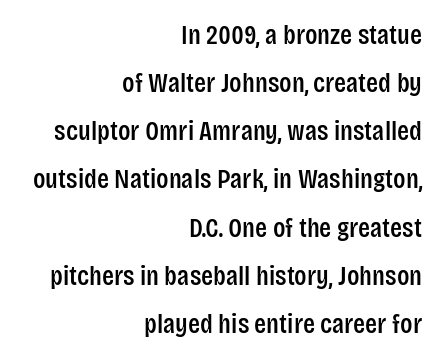
The baseline area is clear. Where is the straight margin? On the right. Do the letters lean? They stand straight. These lines are rendered in a variable-pitch font.
